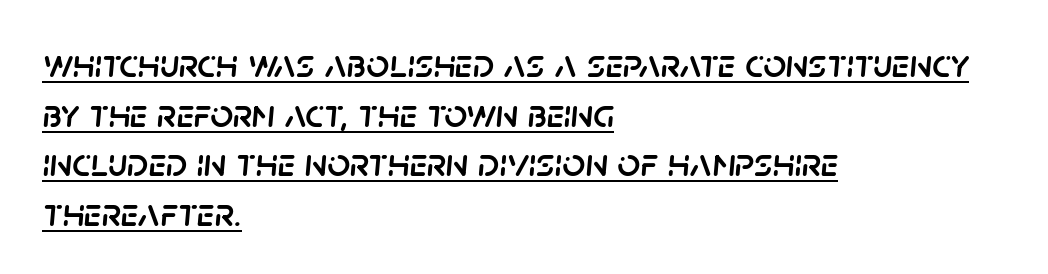
Q: Is the text italic (slanted)? A: Yes, it leans right by about 5 degrees.
Q: Is the text underlined? A: Yes.
Q: How is the paragraph aligned? A: Left-aligned.
Q: Is the spacing between letters normal or unusually wide? A: Normal.
Q: Width (condensed, normal, or wide)? A: Normal.
Q: Stroke contrast? A: Low.
Q: x-height? A: Large.
Q: Monospaced? A: No.
